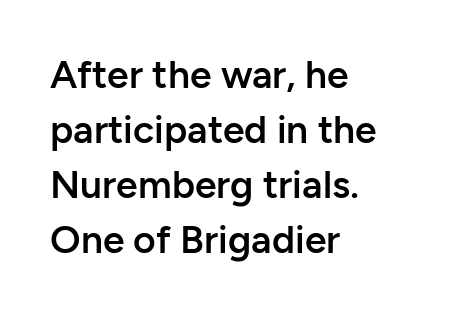
Type style note: lacks serifs. Tracking value appears to be zero — textbook default spacing. This is the regular roman posture of the typeface. Here the designer chose a conventional face with non-uniform glyph widths. Is there much room between lines? A standard amount, neither cramped nor airy. Every letter is mildly thick-stroked: semibold rather than bold.
